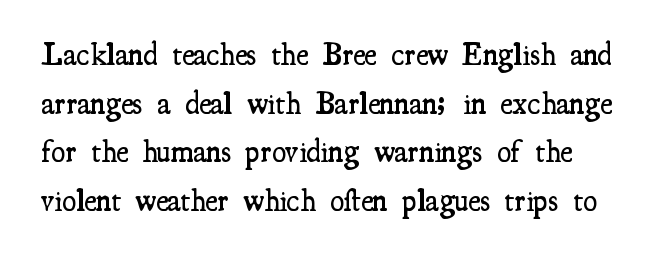
The rendering shows small feet on the letterforms — a serif design. Posture: straight, roman, zero tilt. Clear beneath every line of the passage. The face used here is a semibold: visibly heavier than regular, lighter than bold.
